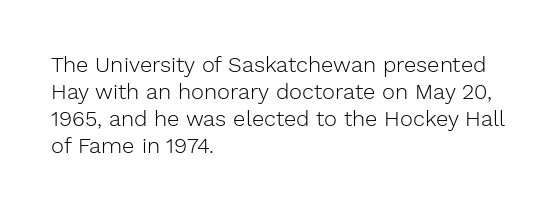
Honestly, the letter spacing is just normal — you wouldn't notice it. A student would call this left alignment; a typographer would say flush left, rag right. The font sits on the lighter half of the weight spectrum, regular included. Just letters on the line, the space beneath them empty.
